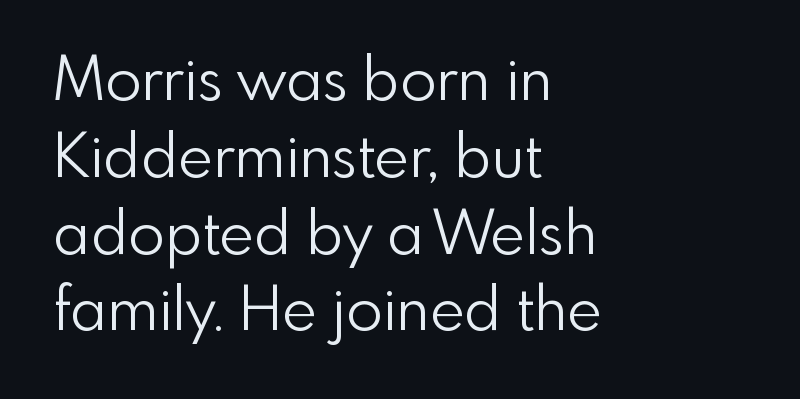
The face used here is proportionally spaced, like ordinary book or web type. Compared with a typical body face, this is equally light or lighter still. Every character sits straight up, as roman type does. The letters carry no serifs — their stems end cleanly without finishing strokes.
